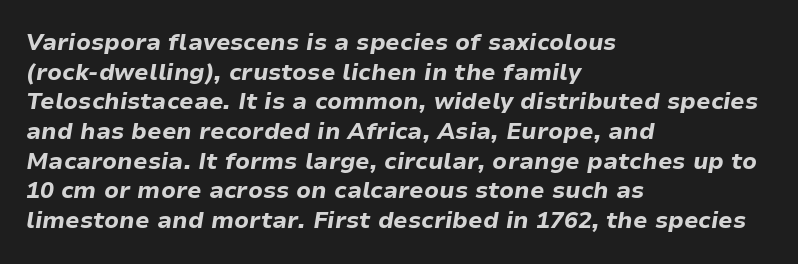
Rule under the text: the space is simply empty. The passage shown has conventional tracking throughout. This sample uses an oblique cut, with every glyph tilted off the vertical. This sample keeps an unexceptional amount of space between lines. Teacher's note: observe the even left margin — that is flush-left alignment.
